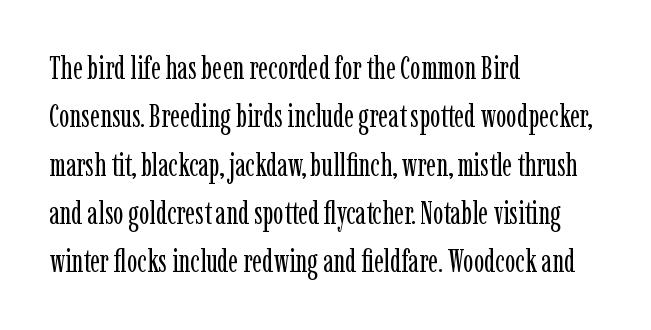
Q: Is the text bold? A: No.
Q: Is the text italic (slanted)? A: No, it is upright.
Q: Is the typeface a serif or a sans-serif typeface? A: Serif.
Q: Is the text underlined? A: No.
Q: How is the paragraph aligned? A: Left-aligned.
Q: Is the spacing between letters normal or unusually wide? A: Normal.
Q: Is the spacing between lines tight, normal or loose? A: Normal.
Q: Width (condensed, normal, or wide)? A: Condensed.
Q: Stroke contrast? A: Low.
Q: x-height? A: Medium.
Q: Monospaced? A: No.
